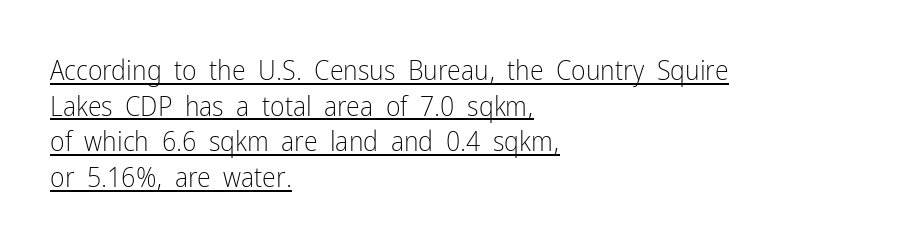
The image shows 28 px light, condensed sans-serif type, upright; set left-aligned, normal line spacing (1.27x), normal letter spacing, underlined; low stroke contrast and a medium x-height.
